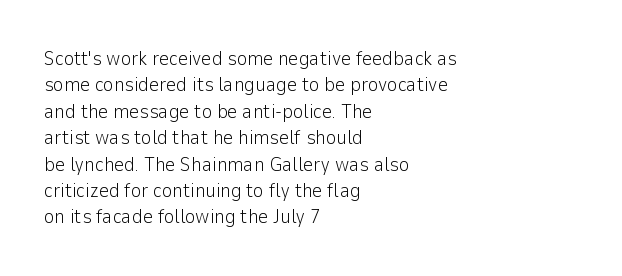
Characters remain perfectly vertical along every line. Rows of type keep a routine distance in the vertical direction. The face looks like a standard text weight, possibly lighter. Letter spacing: default. Each row of text sits above clean, open space.
